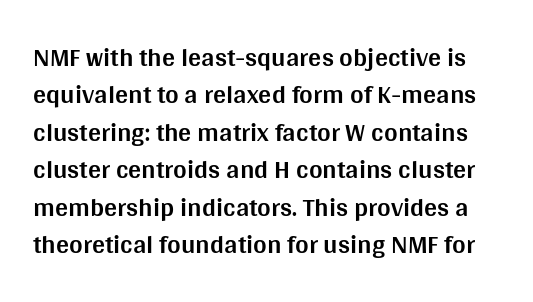
{"italic": "no", "bold": "yes", "underline": "no", "line_spacing": "normal", "line_spacing_ratio": 1.44, "letter_spacing": "normal", "letter_spacing_em": 0.0, "glyph_px": 26}
